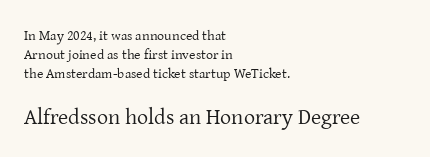
The image shows 22 px text type, upright; set left-aligned, normal line spacing (1.36x), normal letter spacing, not underlined; the second (bottom) block is 1.57x larger.
